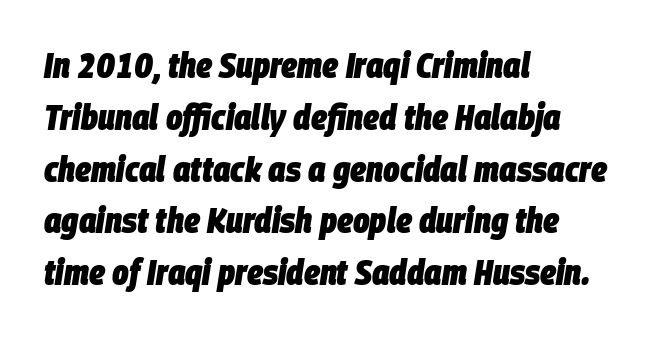
Reading down the block, your eye returns to a fixed left position each line. A normal amount of white space separates one row of letters from the next. Underline: absent. The sample has been set heavy, in full bold.
